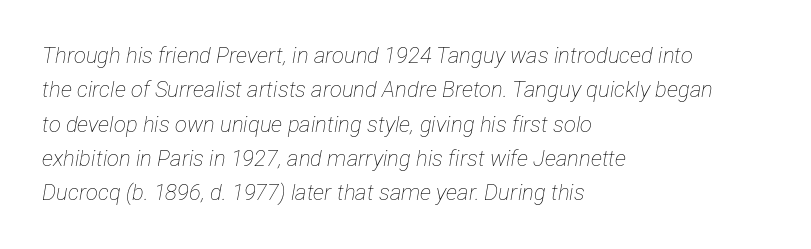
Q: Is the text bold? A: No.
Q: Is the text italic (slanted)? A: Yes, it leans right by about 12 degrees.
Q: Is the text underlined? A: No.
Q: How is the paragraph aligned? A: Left-aligned.
Q: Is the spacing between letters normal or unusually wide? A: Normal.
Q: Is the spacing between lines tight, normal or loose? A: Normal.
